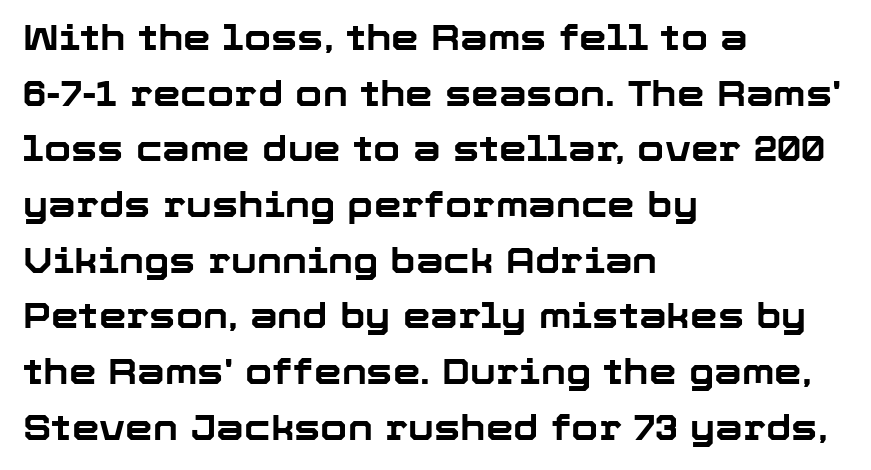
{"serif": "no", "italic": "no", "bold": "yes", "weight": "bold", "width": "normal", "stroke_contrast": "low", "x_height": "medium", "monospaced": "no", "underline": "no", "align": "left", "line_spacing": "normal", "line_spacing_ratio": 1.59, "letter_spacing": "normal", "letter_spacing_em": 0.0, "glyph_px": 35}
